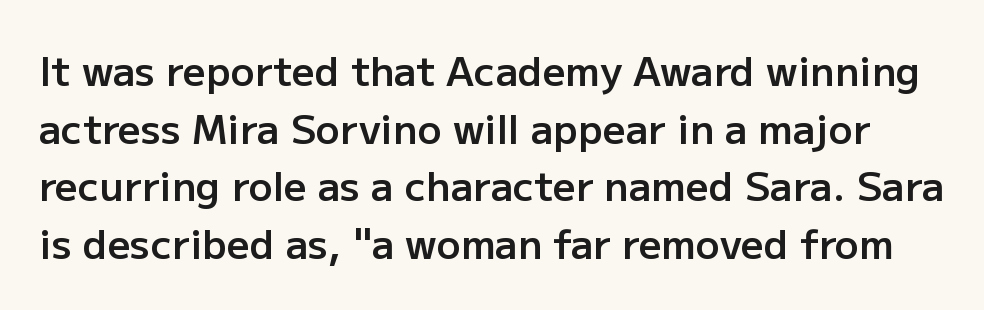
Q: Is the text bold? A: Semi-bold.
Q: Is the text italic (slanted)? A: No, it is upright.
Q: Is the typeface a serif or a sans-serif typeface? A: Sans-serif.
Q: Is the text underlined? A: No.
Q: Is the spacing between letters normal or unusually wide? A: Normal.
Q: Is the spacing between lines tight, normal or loose? A: Normal.
Q: Width (condensed, normal, or wide)? A: Normal.
Q: Stroke contrast? A: Low.
Q: x-height? A: Medium.
Q: Monospaced? A: No.
